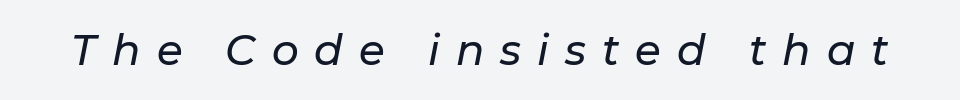
There is plenty of visible air inserted between adjacent glyphs. Just letters on the line, the space beneath them empty. Think of a printed novel: that variable character pitch is what you see here. Designer's note — italics engaged.
